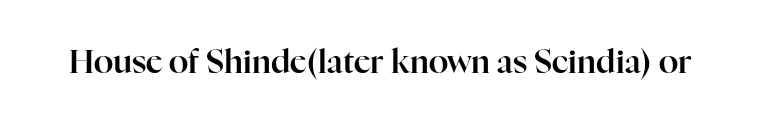
{"serif": "yes", "italic": "no", "width": "normal", "stroke_contrast": "high", "x_height": "medium", "monospaced": "no", "underline": "no", "letter_spacing": "normal", "letter_spacing_em": 0.0, "glyph_px": 32}
